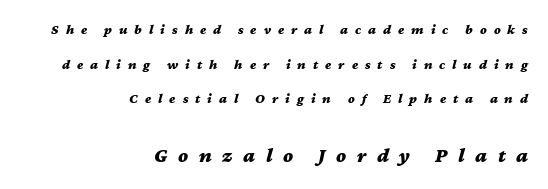
{"italic": "yes", "lean": "right", "slant_degrees": 12, "bold": "yes", "underline": "no", "align": "right", "line_spacing": "loose", "line_spacing_ratio": 2.47, "letter_spacing": "wide", "letter_spacing_em": 0.5, "larger_block": "second", "size_ratio": 1.5, "glyph_px": 21}
